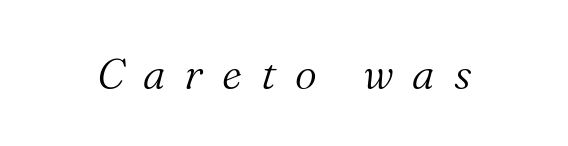
Notice how the stems are inclined rather than vertical — that's the hallmark of italics. Font category for this specimen: serif. Quick note: underline off. The passage shown is typed in a proportional face where columns would drift. No heavy texture on the line: the type isn't bold.
